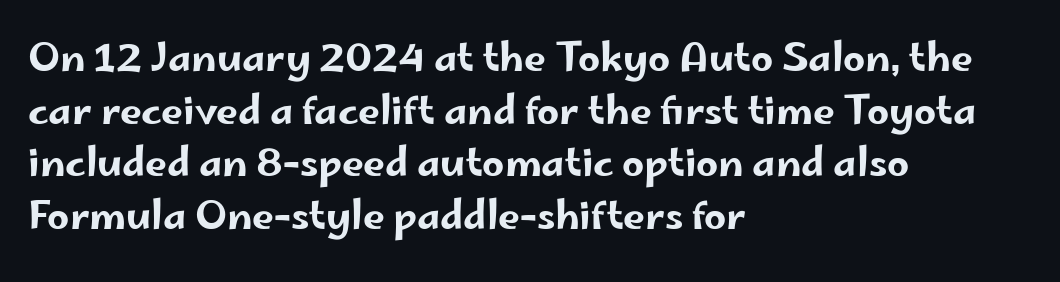
{"serif": "no", "italic": "no", "width": "wide", "stroke_contrast": "low", "x_height": "small", "monospaced": "no", "underline": "no", "align": "left", "line_spacing": "normal", "line_spacing_ratio": 1.35, "letter_spacing": "normal", "letter_spacing_em": 0.0, "glyph_px": 39}
